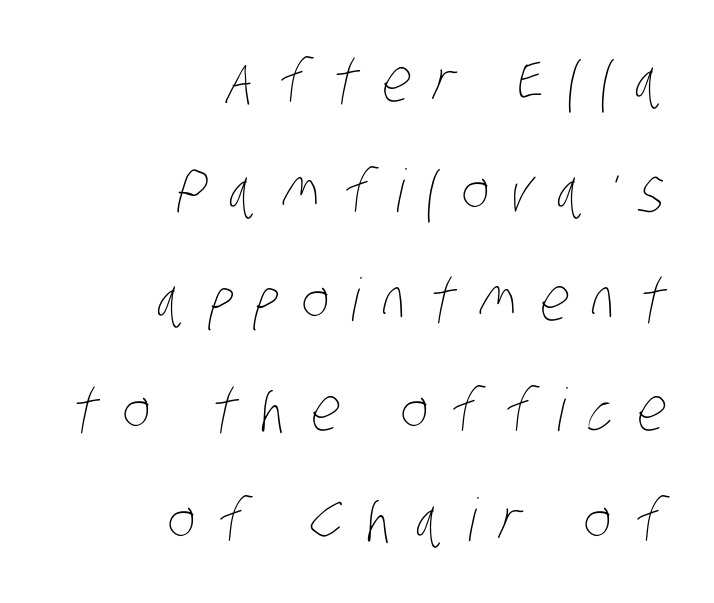
{"bold": "no", "weight": "thin", "width": "condensed", "stroke_contrast": "low", "x_height": "large", "monospaced": "no", "underline": "no", "align": "right", "line_spacing_ratio": 1.86, "letter_spacing": "wide", "letter_spacing_em": 0.39, "glyph_px": 59}
